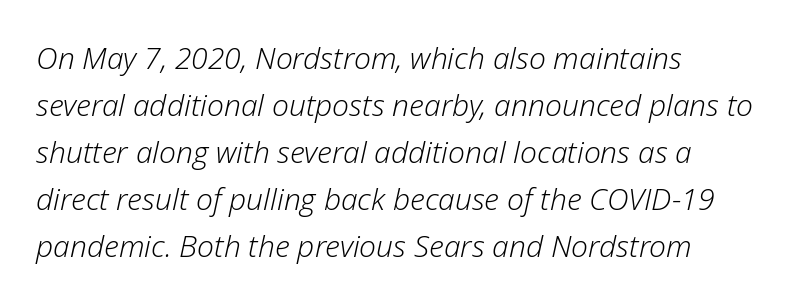
Q: Is the text bold? A: No.
Q: Is the text italic (slanted)? A: Yes, it leans right by about 12 degrees.
Q: Is the text underlined? A: No.
Q: How is the paragraph aligned? A: Left-aligned.
Q: Is the spacing between letters normal or unusually wide? A: Normal.
Q: Is the spacing between lines tight, normal or loose? A: Normal.
Q: Width (condensed, normal, or wide)? A: Normal.
Q: Stroke contrast? A: Low.
Q: x-height? A: Medium.
Q: Monospaced? A: No.
